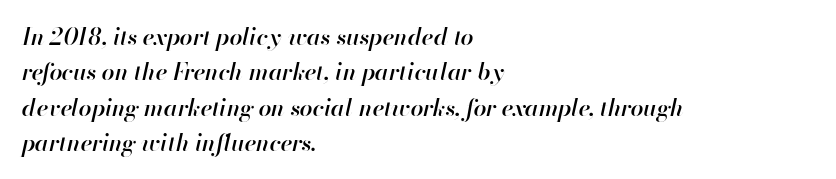
{"italic": "yes", "lean": "right", "slant_degrees": 13, "bold": "semi", "underline": "no", "align": "left", "line_spacing": "normal", "line_spacing_ratio": 1.54, "letter_spacing": "normal", "letter_spacing_em": 0.0, "glyph_px": 23}
